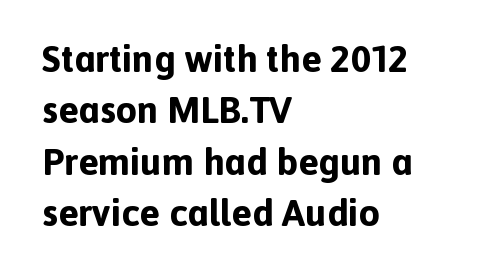
The lines are quadded left. Ascenders rise straight up at ninety degrees. Do the characters align in a grid? No, the font is proportional. The glyphs are unaccompanied by any horizontal stroke below them.
